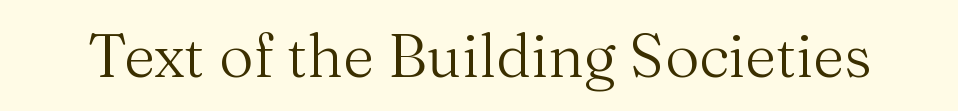
Just letters on the line, the space beneath them empty. You can tell from the footed stems that serif type was used. Each letter keeps its own natural width here, so spacing adapts to shape. In terms of letterspacing, this is plain default setting. The type sits square on the baseline with zero lean.
